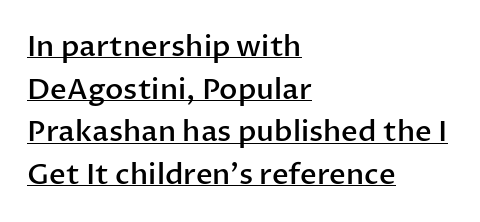
{"serif": "no", "italic": "no", "bold": "semi", "weight": "semibold", "width": "normal", "stroke_contrast": "low", "x_height": "medium", "monospaced": "no", "underline": "yes", "align": "left", "line_spacing": "normal", "line_spacing_ratio": 1.47, "letter_spacing": "normal", "letter_spacing_em": 0.0, "glyph_px": 29}
